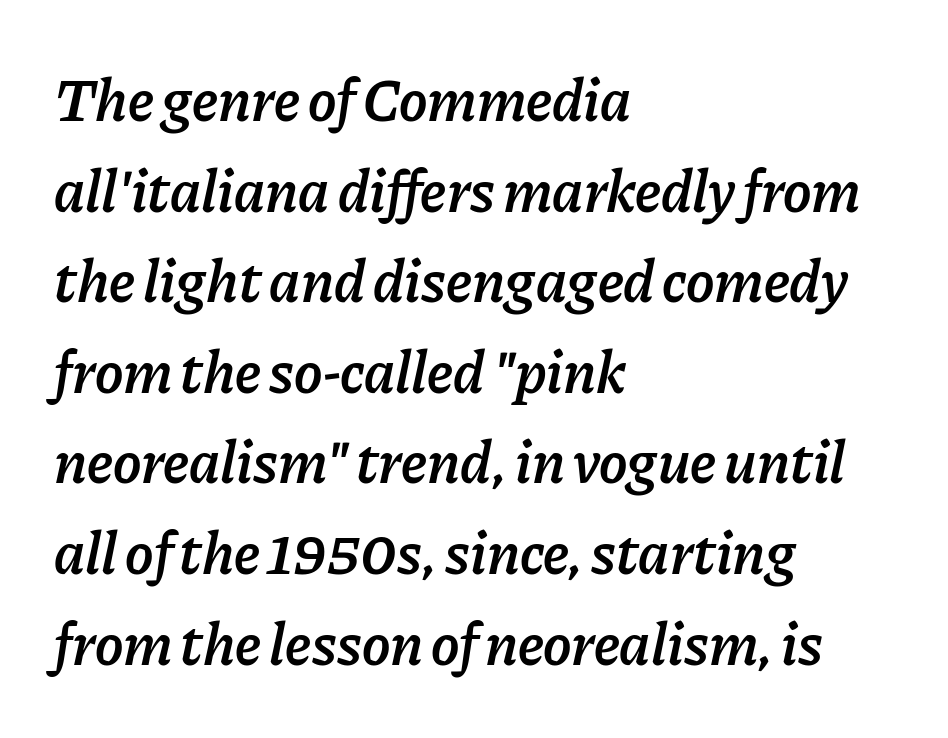
{"italic": "yes", "lean": "right", "slant_degrees": 11, "bold": "semi", "weight": "semibold", "width": "normal", "stroke_contrast": "low", "x_height": "medium", "monospaced": "no", "underline": "no", "align": "left", "line_spacing": "normal", "line_spacing_ratio": 1.51, "letter_spacing": "normal", "letter_spacing_em": 0.0, "glyph_px": 60}
